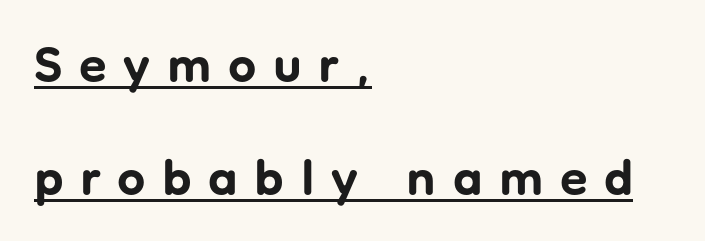
Somebody hit Ctrl+U on this one — the words are underlined. If you drew a ruler down the left edge, every line would touch it. Substantial extra tracking has been applied to these lines. Does the leading feel generous? Absolutely, it's lavish. Examine the stroke ends and you'll find no serifs.
